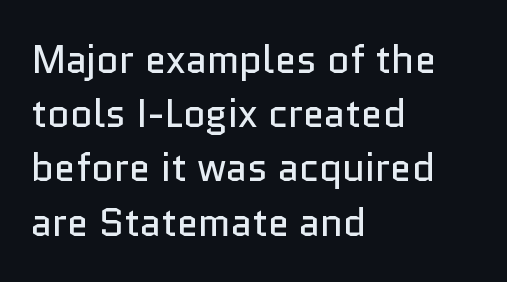
The font is comparable to plain body text, perhaps lighter. The baseline area is clear. Observe the absence of serifs on each vertical stroke in this sample. Think of a printed novel: that variable character pitch is what you see here. The axis of the letterforms is exactly vertical. Every row of glyphs begins at an identical x-position on the left.
